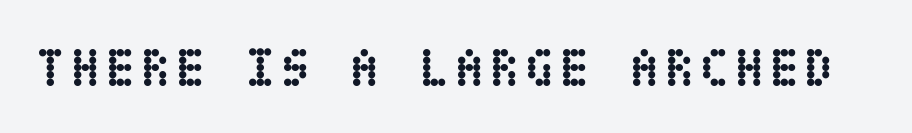
The image shows 54 px semibold, condensed type, upright; set not underlined; low stroke contrast and a large x-height.
